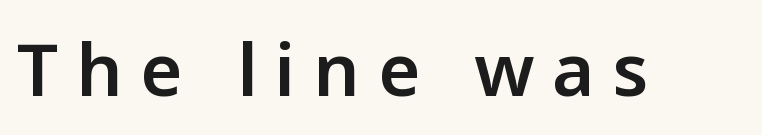
A typesetter would call this proportional, since set widths differ per character. You can tell it's not italic because the verticals are truly vertical. Serif or sans? Sans — the stroke terminals are bare. Honestly, there is no underline to notice here at all.
